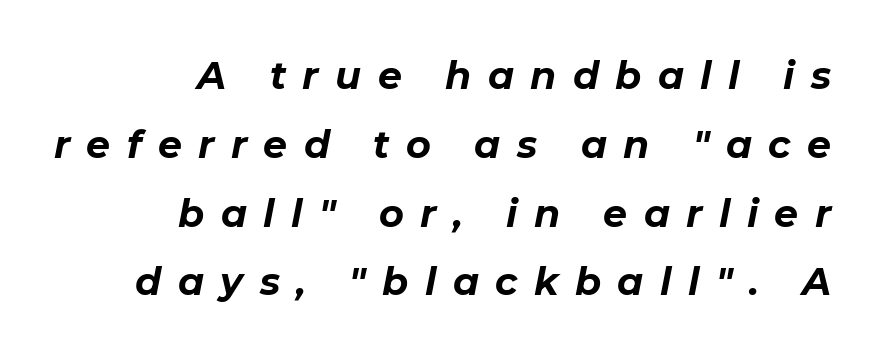
The image shows 38 px bold type, italic (leaning right); set right-aligned, line spacing 1.81x, unusually wide letter spacing (+0.43 em), not underlined; low stroke contrast and a medium x-height.
